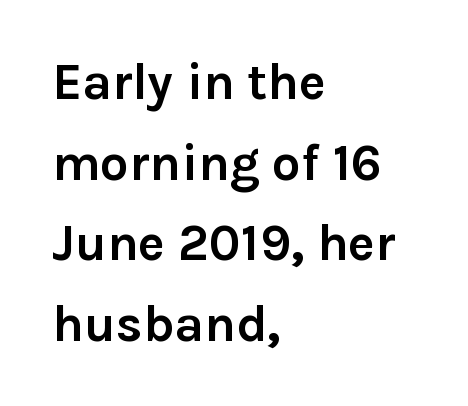
Nobody touched the tracking dial on this one. Each letter keeps its own natural width here, so spacing adapts to shape. The designer left line spacing at the default. These lines are composed in type without serifs. Compared with a centered layout, this one pins lines to the left instead.
